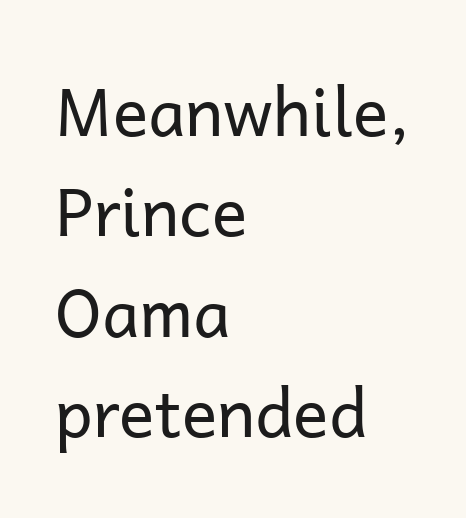
Do the characters align in a grid? No, the font is proportional. Posture: upright roman. Font category for this specimen: sans-serif. Default kerning and tracking; the words read as compact shapes.
